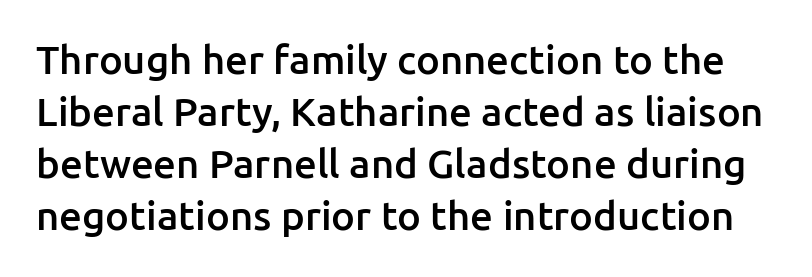
The image shows 40 px semibold sans-serif type, upright; set normal line spacing (1.3x), normal letter spacing, not underlined; low stroke contrast and a medium x-height.
